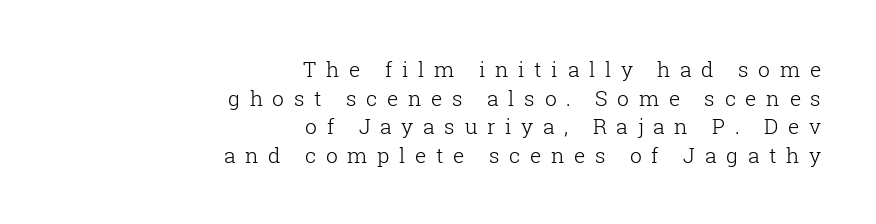
{"italic": "no", "bold": "no", "underline": "no", "align": "right", "line_spacing": "normal", "line_spacing_ratio": 1.36, "letter_spacing": "wide", "letter_spacing_em": 0.46, "glyph_px": 21}
